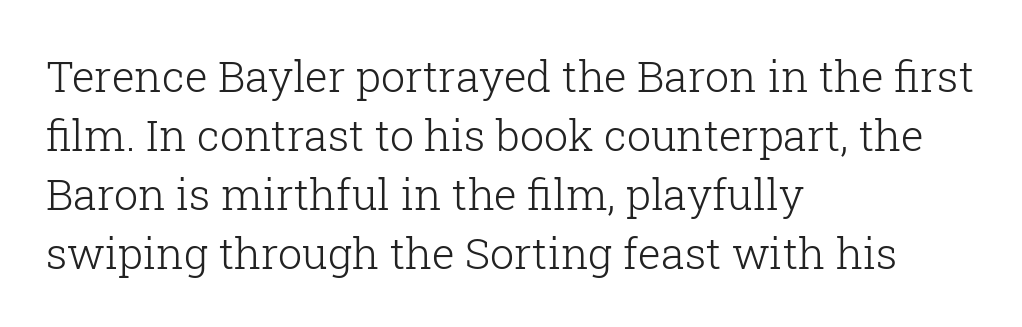
The image shows 43 px light serif type, upright; set left-aligned, normal line spacing (1.37x), normal letter spacing, not underlined; low stroke contrast and a medium x-height.
